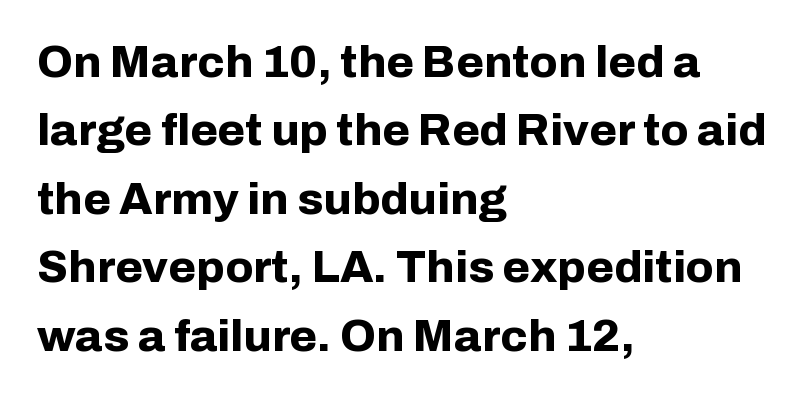
In terms of leading, this rendering sits right in the middle. The tracking reads as untouched default to a designer's eye. These lines are rendered in a variable-pitch font. These lines were composed using upright roman letters. Stroke thickness is high; the sample reads as a true bold. Words float on clear page, feet unadorned.
